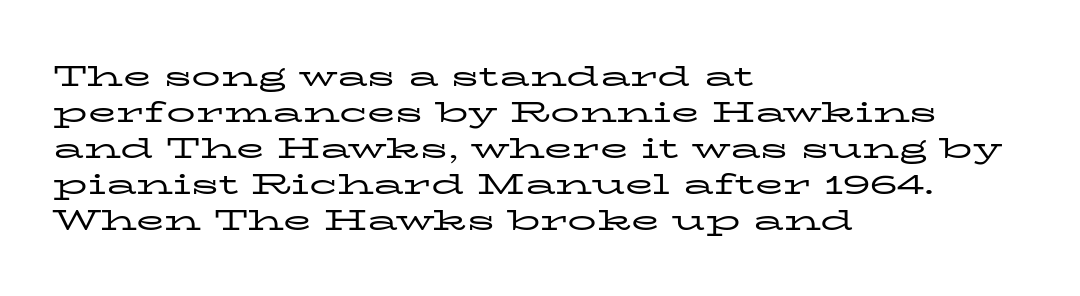
{"serif": "yes", "italic": "no", "bold": "no", "weight": "regular", "width": "wide", "stroke_contrast": "low", "x_height": "medium", "monospaced": "no", "underline": "no", "align": "left", "line_spacing_ratio": 1.24, "letter_spacing": "normal", "letter_spacing_em": 0.0, "glyph_px": 29}
